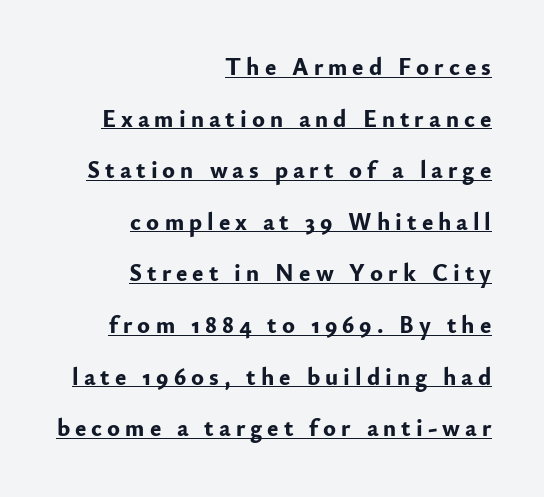
The image shows 24 px bold type, upright; set right-aligned, loose line spacing (2.15x), unusually wide letter spacing (+0.21 em), underlined.
